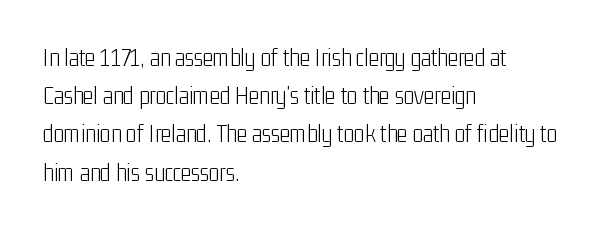
{"italic": "no", "bold": "no", "underline": "no", "align": "left", "line_spacing": "normal", "line_spacing_ratio": 1.53, "letter_spacing": "normal", "letter_spacing_em": 0.0, "glyph_px": 25}
